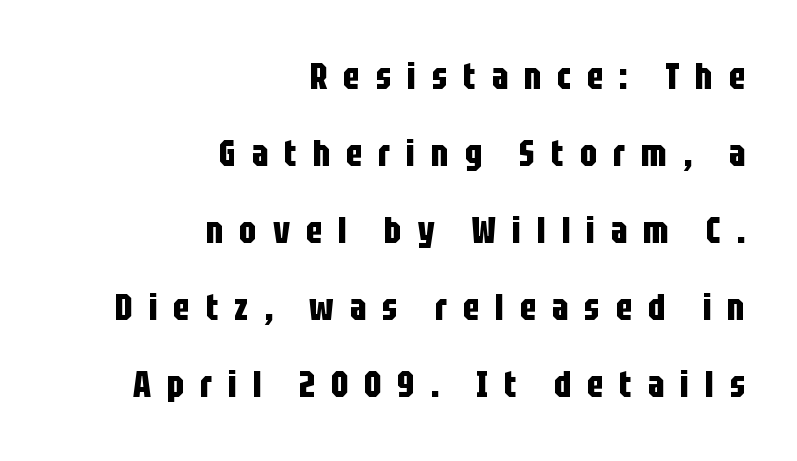
Notice how thick the strokes are: this is what a full bold looks like. Horizontal alignment here is rightward, an uncommon choice for prose. Italic? Not at all — the glyphs are vertical. The passage shown is not underscored anywhere. Reading down the column, the eye jumps a long way to each next line. Do the characters align in a grid? No, the font is proportional.
